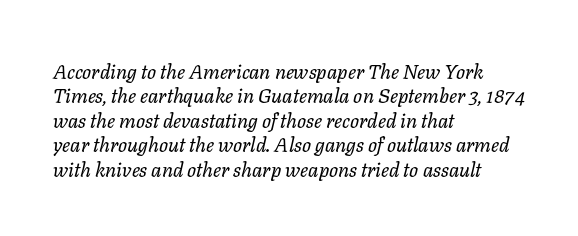
Q: Is the text bold? A: No.
Q: Is the text italic (slanted)? A: Yes, it leans right by about 11 degrees.
Q: Is the text underlined? A: No.
Q: How is the paragraph aligned? A: Left-aligned.
Q: Is the spacing between letters normal or unusually wide? A: Normal.
